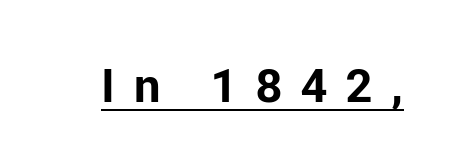
The image shows 47 px bold sans-serif type, upright; set unusually wide letter spacing (+0.41 em), underlined; low stroke contrast and a medium x-height.
